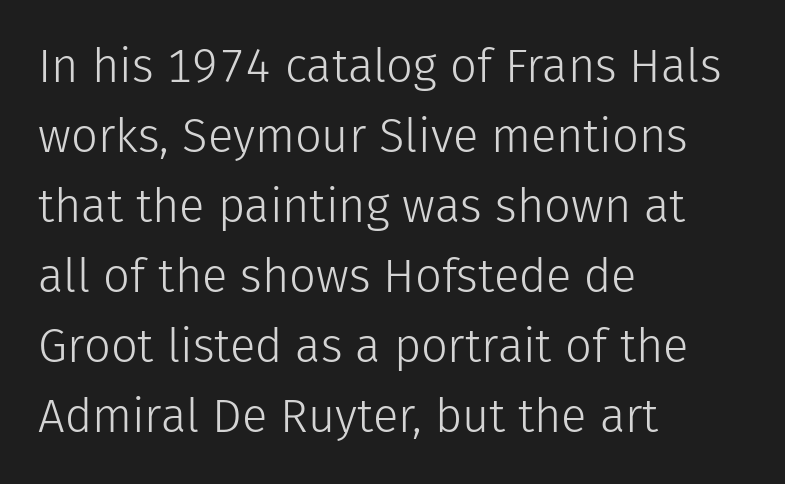
{"serif": "no", "italic": "no", "bold": "no", "weight": "light", "width": "normal", "stroke_contrast": "low", "x_height": "medium", "monospaced": "no", "underline": "no", "align": "left", "line_spacing": "normal", "line_spacing_ratio": 1.49, "letter_spacing": "normal", "letter_spacing_em": 0.0, "glyph_px": 47}
